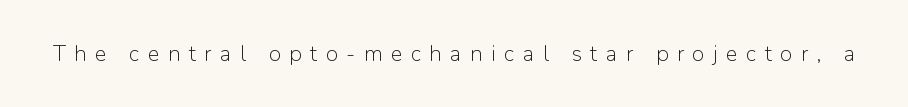
Tracking value appears strongly positive — letters spread wide. The specimen reads as upright at a glance. On a weight scale, this lands at 450 or below. Decoration check: the copy has no underline.
